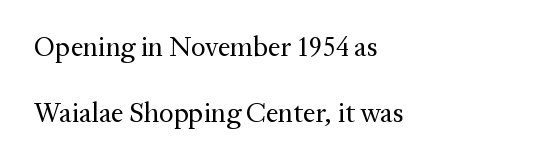
The image shows 28 px regular-weight serif type, upright; set left-aligned, loose line spacing (2.36x), normal letter spacing, not underlined; medium stroke contrast and a medium x-height.
